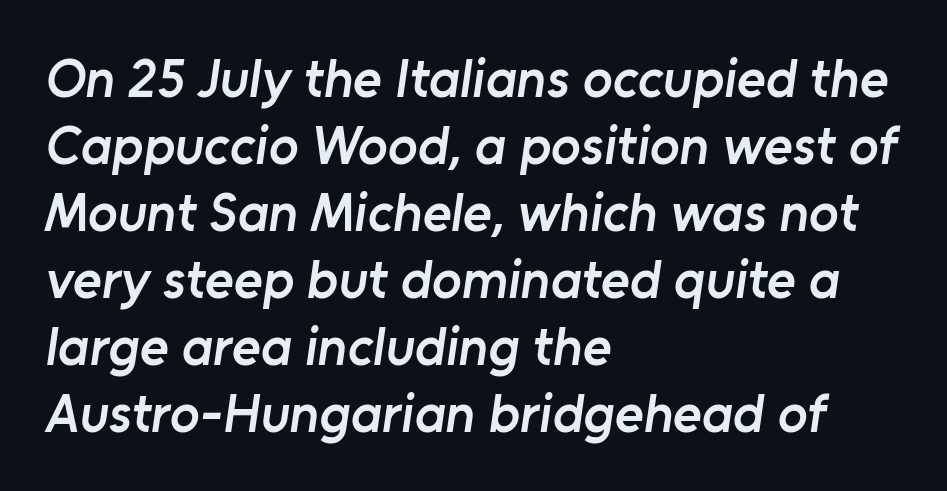
Plain, unruled lines of type. Think of a printed novel: that variable character pitch is what you see here. No extra tracking has been applied to these lines. You can tell from the bare stems that sans-serif type was used. Short and long lines alike share a common starting point at left.
